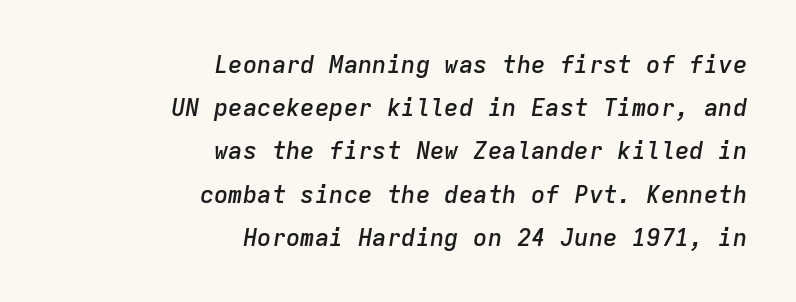
{"italic": "yes", "lean": "right", "slant_degrees": 9, "bold": "semi", "underline": "no", "align": "right", "line_spacing_ratio": 1.8, "letter_spacing": "normal", "letter_spacing_em": 0.0, "glyph_px": 24}
